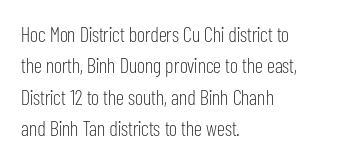
Each row of text sits above clean, open space. Italic? Not at all — the glyphs are vertical. Typeset ragged right — the left edge is the straight one. Each word holds together tightly as a unit, with standard inter-letter gaps. Interline gaps are of average width in this sample.
